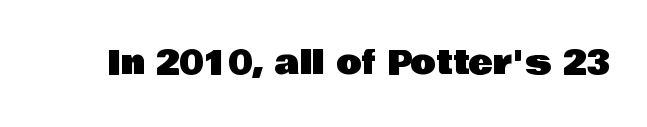
The image shows 33 px sans-serif type, upright; set normal letter spacing, not underlined; low stroke contrast and a large x-height.
